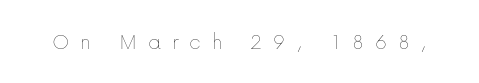
Letter spacing: wide. These lines were composed using upright roman letters. Anything drawn beneath the words? Only blank space. Letters have the restrained weight of plain body copy at most.
